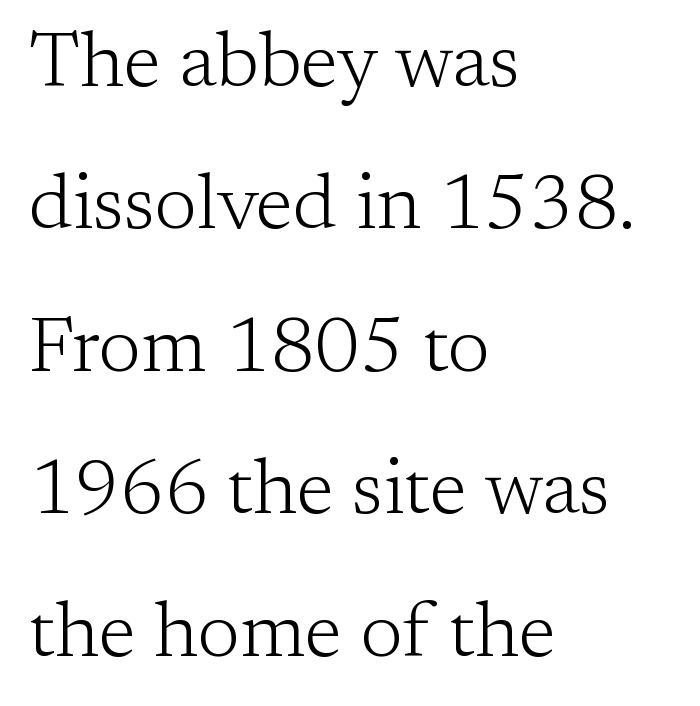
The strokes carry an ordinary text weight at most. No word sits above an underline. A typesetter would label this face a serif. Note the varied advance widths — an 'i' is clearly narrower than an 'm'. Letter spacing: default.
